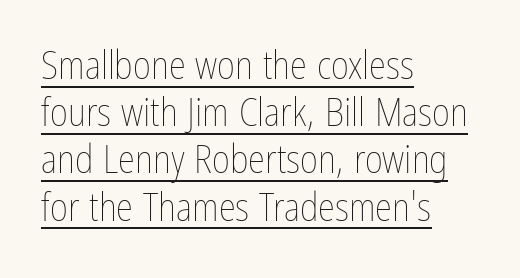
{"italic": "no", "bold": "no", "weight": "thin", "width": "condensed", "stroke_contrast": "low", "x_height": "medium", "monospaced": "no", "underline": "yes", "align": "left", "line_spacing_ratio": 1.21, "letter_spacing": "normal", "letter_spacing_em": 0.0, "glyph_px": 39}
